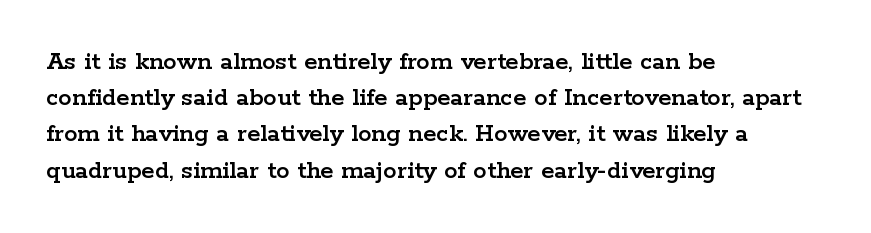
Q: Is the text italic (slanted)? A: No, it is upright.
Q: Is the text underlined? A: No.
Q: How is the paragraph aligned? A: Left-aligned.
Q: Is the spacing between letters normal or unusually wide? A: Normal.
Q: Is the spacing between lines tight, normal or loose? A: Normal.
